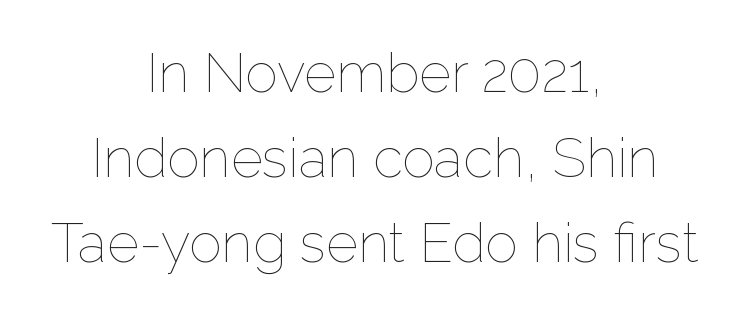
Horizontal alignment here is central, giving a formal, balanced look. Letters have the restrained weight of plain body copy at most. Varying glyph widths throughout — classic text-font behaviour. Bare-footed words on every line. How would I describe the line gaps? Plain and ordinary.
